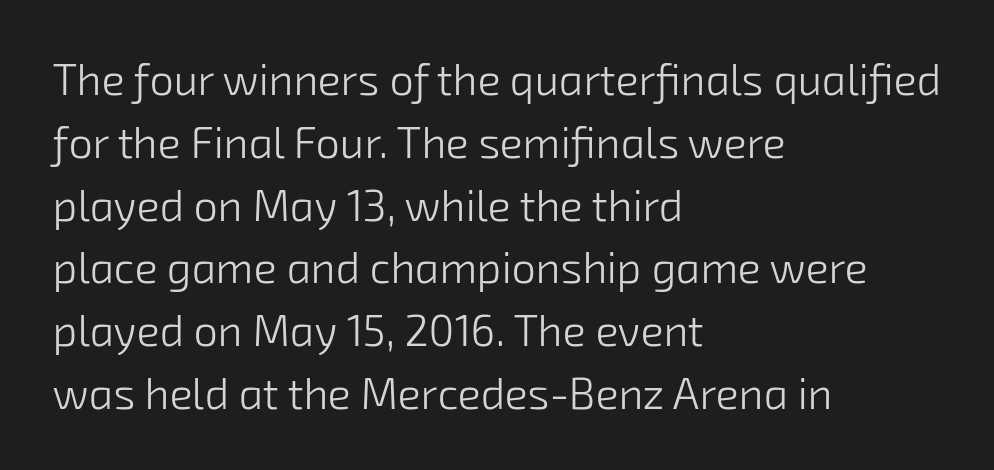
Quick note: interline space is typical. The paragraph shown leans on its left margin. Short note: letters normally spaced. Think of a printed novel: that variable character pitch is what you see here.
